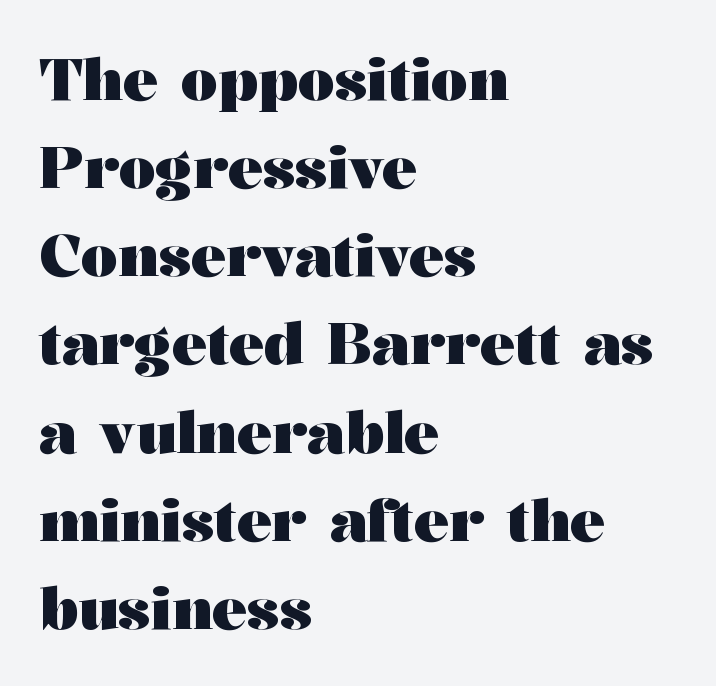
{"serif": "yes", "italic": "no", "bold": "yes", "weight": "heavy", "width": "wide", "stroke_contrast": "medium", "x_height": "medium", "monospaced": "no", "underline": "no", "align": "left", "line_spacing": "normal", "line_spacing_ratio": 1.52, "letter_spacing": "normal", "letter_spacing_em": 0.0, "glyph_px": 58}
